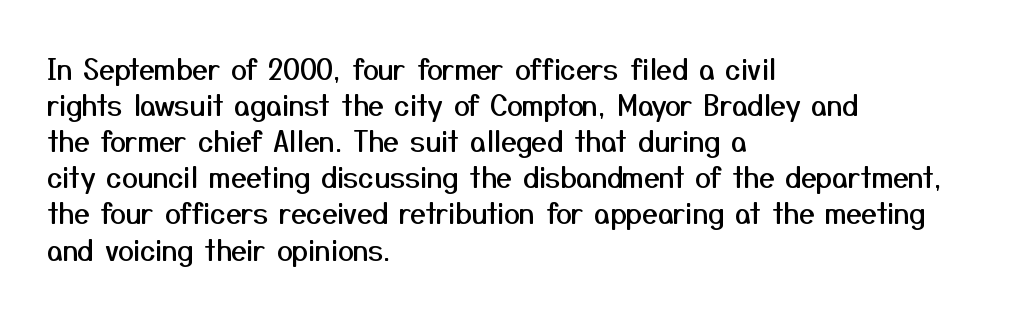
{"serif": "no", "italic": "no", "width": "normal", "stroke_contrast": "medium", "x_height": "medium", "monospaced": "no", "underline": "no", "align": "left", "line_spacing": "normal", "line_spacing_ratio": 1.29, "letter_spacing": "normal", "letter_spacing_em": 0.0, "glyph_px": 28}
